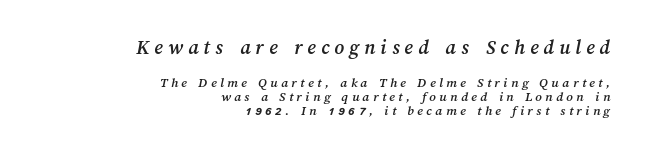
Tightly led — the rows are bunched. The type is letterspaced generously, with wide tracking. Scale decreases going downward across the two blocks. Anything drawn beneath the words? Only blank space. Notice how the passage keeps a crisp vertical edge on the right only.
